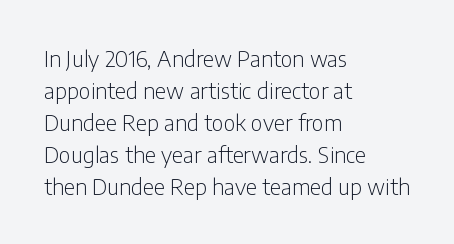
Q: Is the text bold? A: No.
Q: Is the text italic (slanted)? A: No, it is upright.
Q: Is the text underlined? A: No.
Q: How is the paragraph aligned? A: Left-aligned.
Q: Is the spacing between letters normal or unusually wide? A: Normal.
Q: Is the spacing between lines tight, normal or loose? A: Normal.
